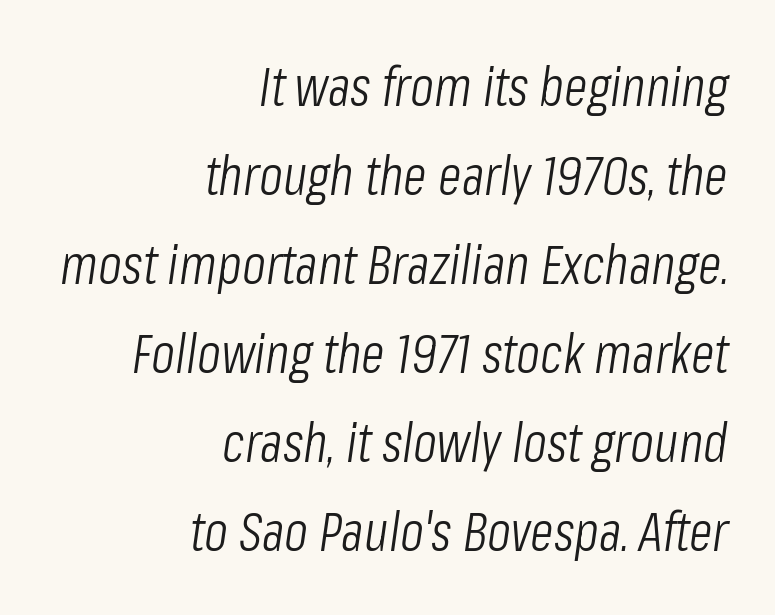
The paragraph has a hard right edge and a soft left edge. The letters advance in unequal steps, a hallmark of proportional type. Stems here are at most as thick as an everyday book face. How are the letters spaced? Ordinarily, with no added tracking. Notice how descenders clear the ascenders below comfortably — that's standard leading. The text carries the slant typical of an italic or oblique font.
